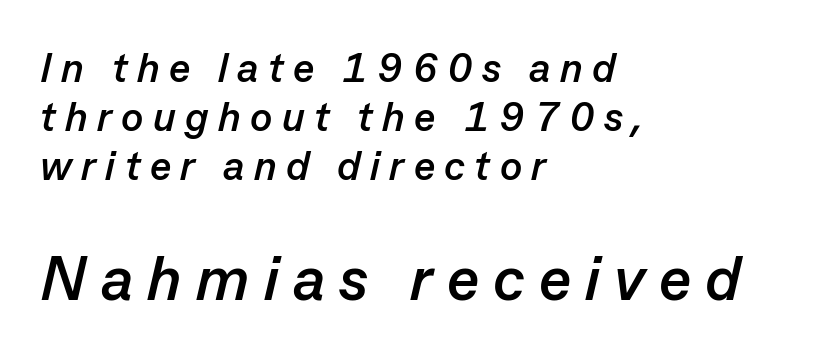
The image shows 62 px semibold type, italic (leaning right); set left-aligned, line spacing 1.19x, unusually wide letter spacing (+0.23 em), not underlined; the second (bottom) block is 1.51x larger; low stroke contrast and a medium x-height.
